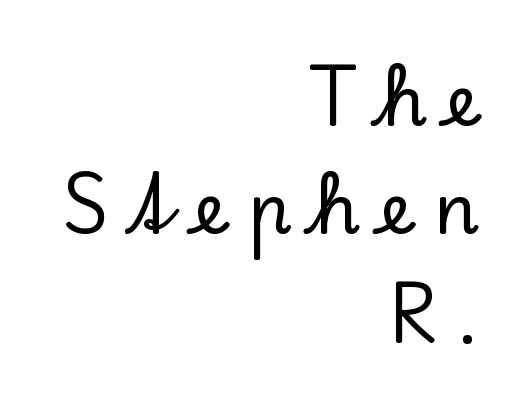
The image shows 70 px text type, upright; set right-aligned, normal line spacing (1.55x), unusually wide letter spacing (+0.3 em), not underlined; low stroke contrast and a small x-height.
